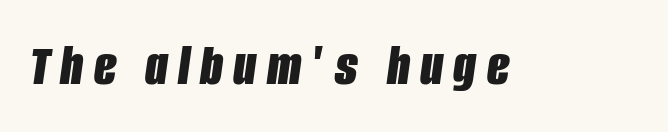
The font's italic variant was chosen for this text. The letters advance in unequal steps, a hallmark of proportional type. Descender tails drop into unmarked territory. The letters are bold, with thick, heavy strokes.
